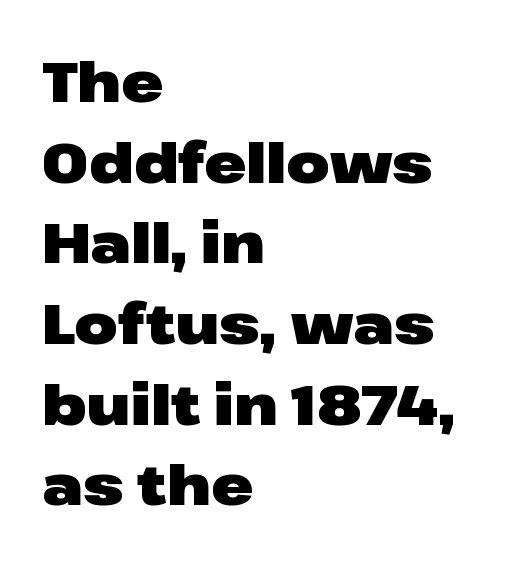
Each row of text sits above clean, open space. This sample uses an upright cut, with every glyph sitting square on the baseline. In terms of letterform style, serifs are entirely absent. The letters advance in unequal steps, a hallmark of proportional type. The gaps between neighbouring characters are ordinary and unremarkable. The rendering uses a bold face; every stroke is thick and dark.
